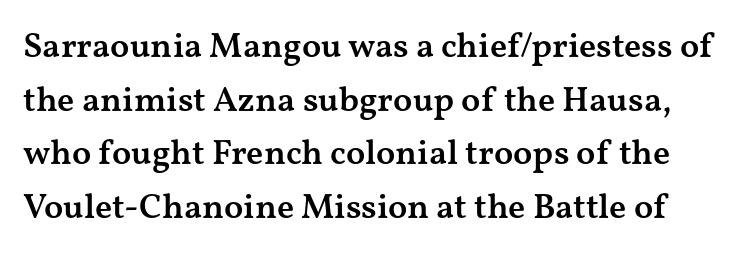
The image shows 35 px semibold, wide serif type, upright; set normal line spacing (1.53x), normal letter spacing, not underlined; medium stroke contrast and a medium x-height.
